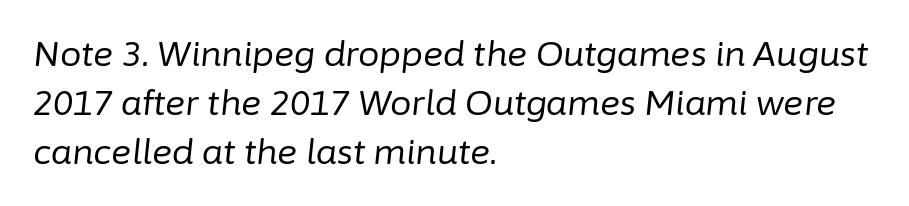
The rendering keeps characters at their native spacing. Whoever set this chose a conventional vertical rhythm. Is the type heavy? It reads as light-to-regular instead. Horizontally, the lines are justified to the leading edge only. The face used here is proportionally spaced, like ordinary book or web type. Designer's note — italics engaged.
